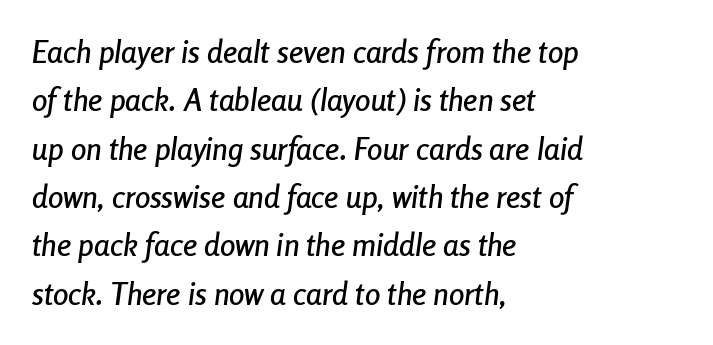
The rendering uses natural spacing where letterforms have individual widths. A student would call this left alignment; a typographer would say flush left, rag right. Only glyphs here, with clear space below each row. The space between consecutive lines is moderate. Looking at the ascenders, they clearly lean.
